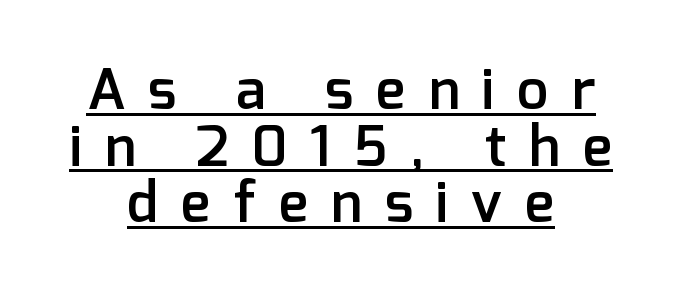
Q: Is the text bold? A: Semi-bold.
Q: Is the text italic (slanted)? A: No, it is upright.
Q: Is the typeface a serif or a sans-serif typeface? A: Sans-serif.
Q: Is the text underlined? A: Yes.
Q: How is the paragraph aligned? A: Centered.
Q: Is the spacing between letters normal or unusually wide? A: Unusually wide.
Q: Is the spacing between lines tight, normal or loose? A: Tight.
Q: Width (condensed, normal, or wide)? A: Normal.
Q: Stroke contrast? A: Low.
Q: x-height? A: Medium.
Q: Monospaced? A: No.
